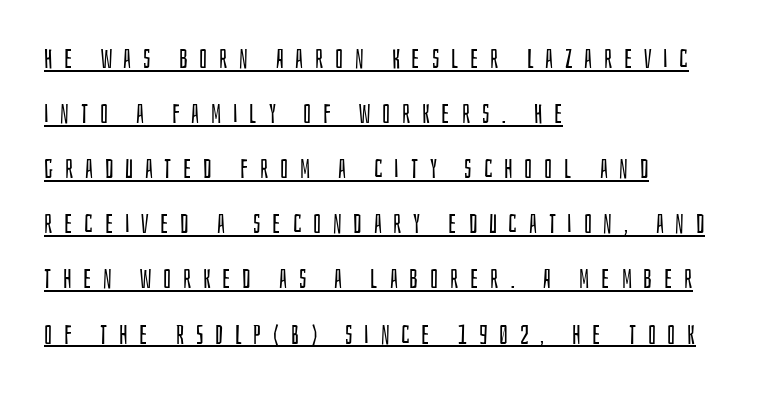
{"italic": "no", "bold": "no", "underline": "yes", "align": "left", "line_spacing": "loose", "line_spacing_ratio": 2.12, "letter_spacing": "wide", "letter_spacing_em": 0.45, "glyph_px": 26}
